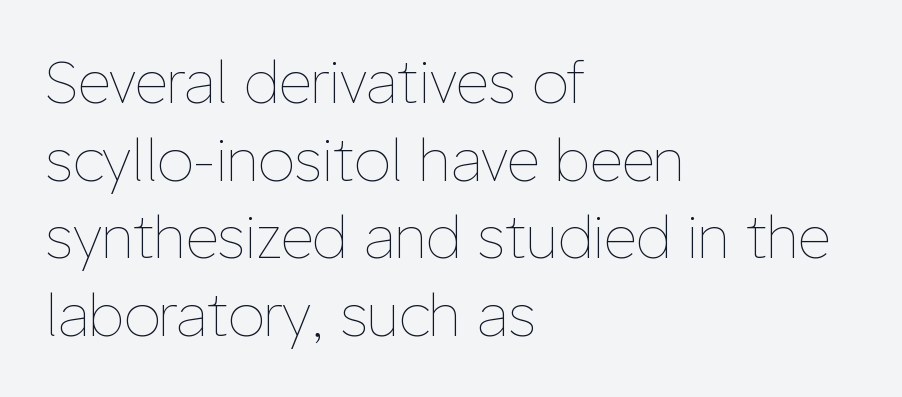
The image shows 58 px thin type, upright; set left-aligned, normal line spacing (1.34x), normal letter spacing, not underlined; low stroke contrast and a medium x-height.
